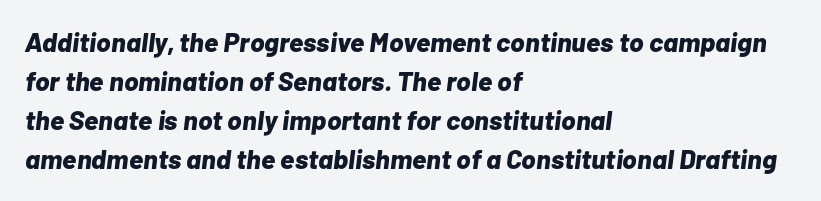
The strip under each line holds only bare page. This is oblique type, the kind used for emphasis or titles. Nobody touched the tracking dial on this one. These lines sit exactly where default settings would place them. Compared with a centered layout, this one pins lines to the left instead. Heft: maximum for text — a bold.
